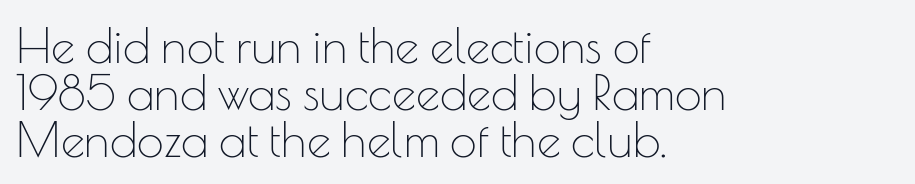
Honestly, the letter spacing is just normal — you wouldn't notice it. No extra ink here — the face is not bold. These lines are rendered in a variable-pitch font. How would I describe the line gaps? Narrow and economical. Glance below the letters and you will spot only blank space. Examine the stroke ends and you'll find no serifs.
